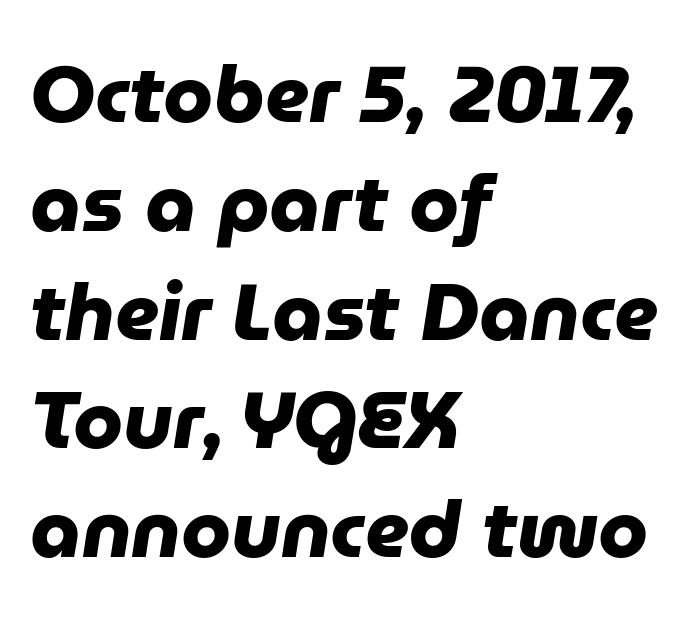
{"serif": "no", "bold": "yes", "weight": "heavy", "width": "normal", "stroke_contrast": "low", "x_height": "medium", "monospaced": "no", "underline": "no", "align": "left", "line_spacing": "normal", "line_spacing_ratio": 1.36, "letter_spacing": "normal", "letter_spacing_em": 0.0, "glyph_px": 80}
